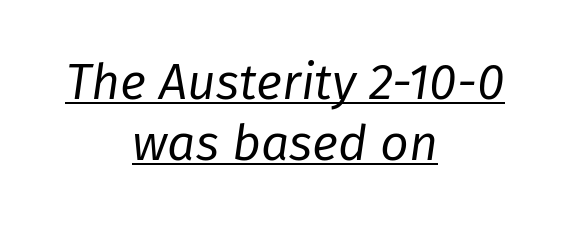
{"italic": "yes", "lean": "right", "slant_degrees": 8, "bold": "no", "weight": "regular", "width": "normal", "stroke_contrast": "low", "x_height": "medium", "monospaced": "no", "underline": "yes", "align": "center", "line_spacing_ratio": 1.23, "letter_spacing": "normal", "letter_spacing_em": 0.0, "glyph_px": 50}
